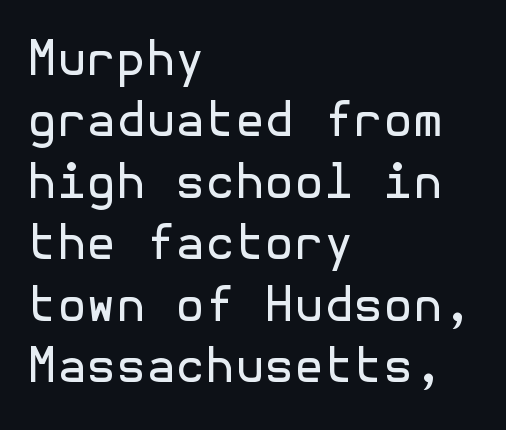
This is the regular roman posture of the typeface. Bare-footed words on every line. The typeface chosen for these lines omits serifs. Unbolded letterforms with no extra heft.
